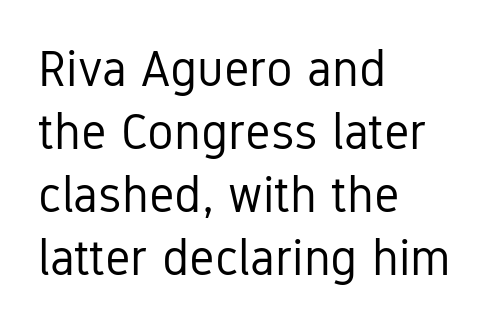
The image shows 50 px regular-weight, condensed sans-serif type, upright; set left-aligned, normal line spacing (1.26x), normal letter spacing, not underlined; low stroke contrast and a medium x-height.
